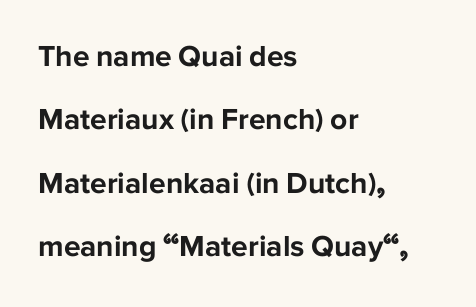
Q: Is the text bold? A: Yes.
Q: Is the text italic (slanted)? A: No, it is upright.
Q: Is the typeface a serif or a sans-serif typeface? A: Sans-serif.
Q: Is the text underlined? A: No.
Q: How is the paragraph aligned? A: Left-aligned.
Q: Is the spacing between letters normal or unusually wide? A: Normal.
Q: Is the spacing between lines tight, normal or loose? A: Loose.
Q: Width (condensed, normal, or wide)? A: Normal.
Q: Stroke contrast? A: Low.
Q: x-height? A: Medium.
Q: Monospaced? A: No.
